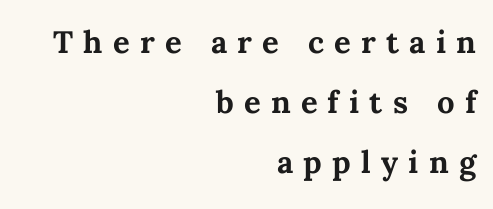
{"italic": "no", "bold": "yes", "weight": "bold", "width": "normal", "stroke_contrast": "medium", "x_height": "medium", "monospaced": "no", "underline": "no", "align": "right", "line_spacing": "loose", "line_spacing_ratio": 1.93, "letter_spacing": "wide", "letter_spacing_em": 0.33, "glyph_px": 31}
